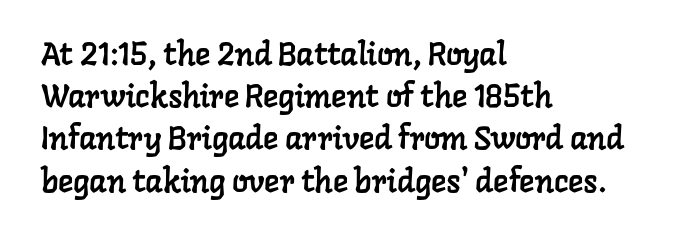
Q: Is the typeface a serif or a sans-serif typeface? A: Serif.
Q: Is the text underlined? A: No.
Q: How is the paragraph aligned? A: Left-aligned.
Q: Is the spacing between letters normal or unusually wide? A: Normal.
Q: Is the spacing between lines tight, normal or loose? A: Normal.
Q: Width (condensed, normal, or wide)? A: Normal.
Q: Stroke contrast? A: Low.
Q: x-height? A: Medium.
Q: Monospaced? A: No.
